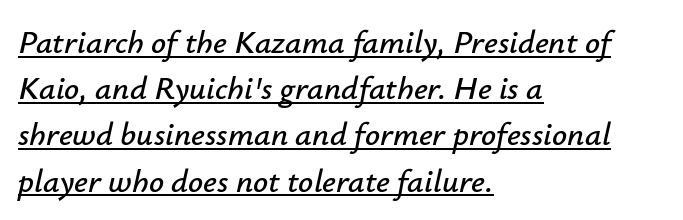
These characters rest on top of a visible drawn line. You could call the tracking neutral — neither tight nor loose. Where is the straight margin? On the left. The space between consecutive lines is moderate.
